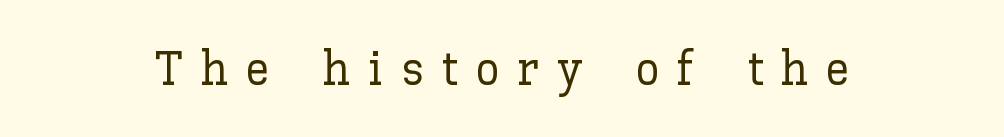
{"italic": "no", "width": "normal", "stroke_contrast": "low", "x_height": "medium", "monospaced": "no", "underline": "no", "letter_spacing": "wide", "letter_spacing_em": 0.37, "glyph_px": 48}
